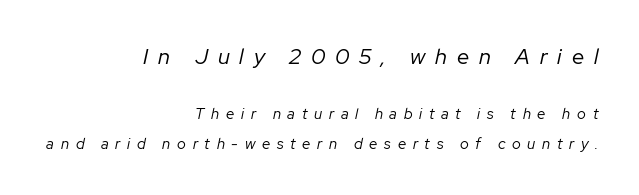
The earlier block is typeset at a bigger size than the later block. Vertical spacing — loose. The paragraph shown leans on its right margin. No extra ink here — the face is not bold. Between one letter and the next there's a generous, obvious gap.
